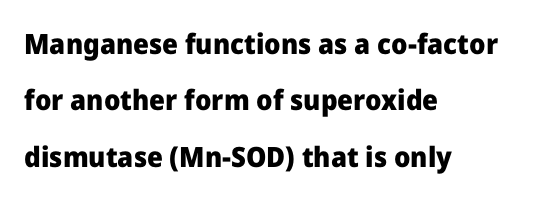
Q: Is the text bold? A: Yes.
Q: Is the text italic (slanted)? A: No, it is upright.
Q: Is the typeface a serif or a sans-serif typeface? A: Sans-serif.
Q: Is the text underlined? A: No.
Q: How is the paragraph aligned? A: Left-aligned.
Q: Is the spacing between letters normal or unusually wide? A: Normal.
Q: Is the spacing between lines tight, normal or loose? A: Loose.
Q: Width (condensed, normal, or wide)? A: Normal.
Q: Stroke contrast? A: Low.
Q: x-height? A: Medium.
Q: Monospaced? A: No.
